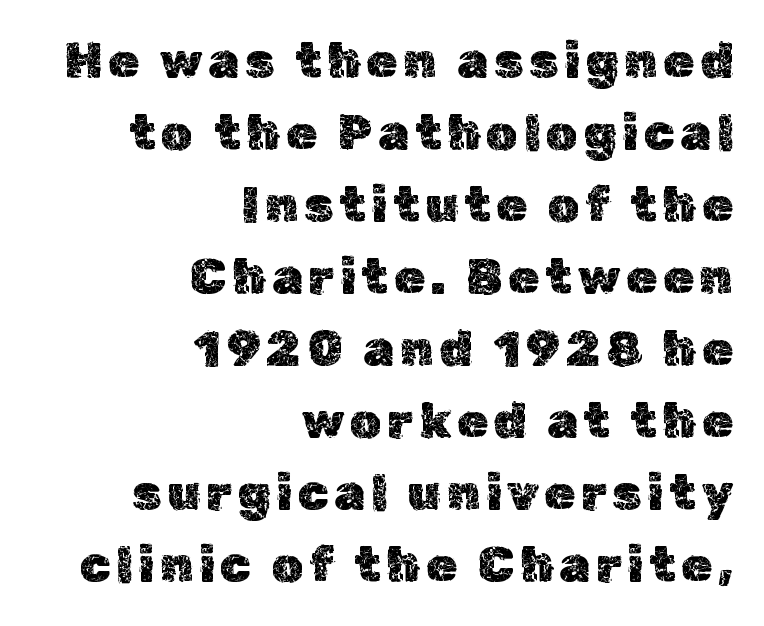
The image shows 50 px text type, upright; set right-aligned, normal line spacing (1.44x), not underlined; a medium x-height.
